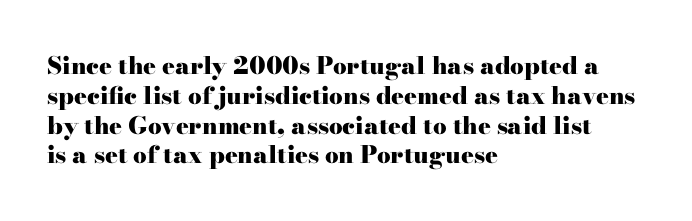
Q: Is the text bold? A: Yes.
Q: Is the text italic (slanted)? A: No, it is upright.
Q: Is the text underlined? A: No.
Q: How is the paragraph aligned? A: Left-aligned.
Q: Is the spacing between letters normal or unusually wide? A: Normal.
